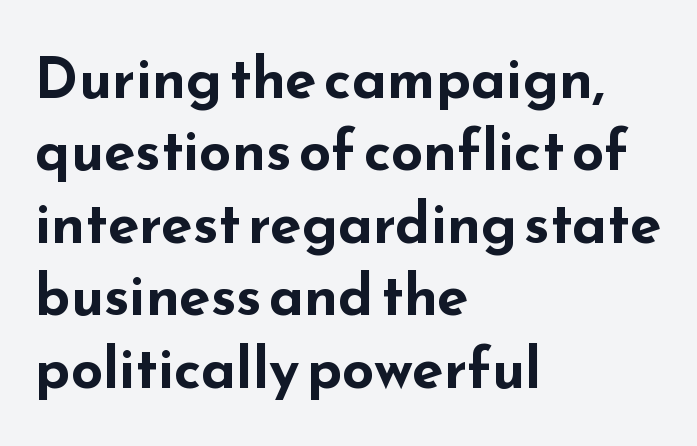
The image shows 57 px bold, wide sans-serif type, upright; set left-aligned, normal line spacing (1.27x), normal letter spacing, not underlined; low stroke contrast and a small x-height.
